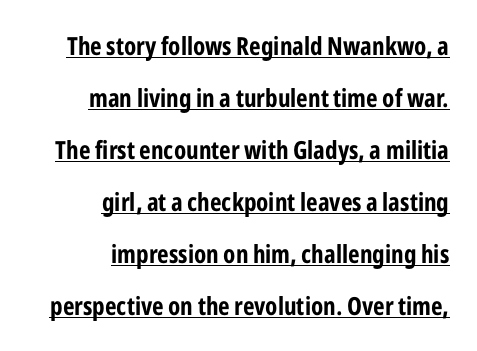
The image shows 25 px bold type, upright; set right-aligned, loose line spacing (2.08x), normal letter spacing, underlined.
